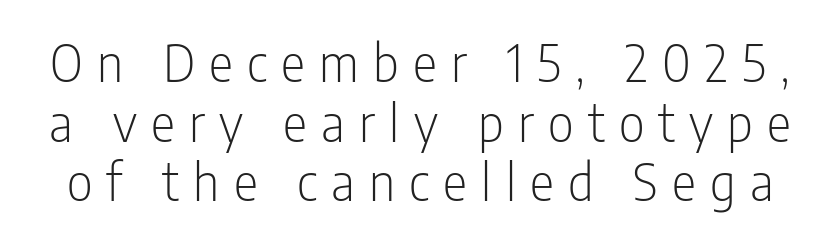
The rendering inserts visible extra space after every character. Is this a heavy cut? Hardly; it is regular or lighter. The type sits square on the baseline with zero lean. Note the varied advance widths — an 'i' is clearly narrower than an 'm'. No word sits above an underline. The text was rendered using a sans face with plain stroke endings.
